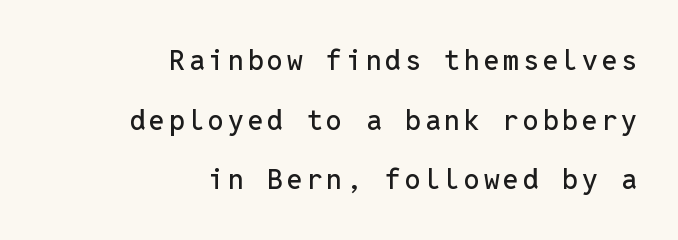
Q: Is the text italic (slanted)? A: No, it is upright.
Q: Is the typeface a serif or a sans-serif typeface? A: Sans-serif.
Q: Is the text underlined? A: No.
Q: How is the paragraph aligned? A: Right-aligned.
Q: Is the spacing between lines tight, normal or loose? A: Loose.
Q: Width (condensed, normal, or wide)? A: Normal.
Q: Stroke contrast? A: Low.
Q: x-height? A: Medium.
Q: Monospaced? A: Yes.
